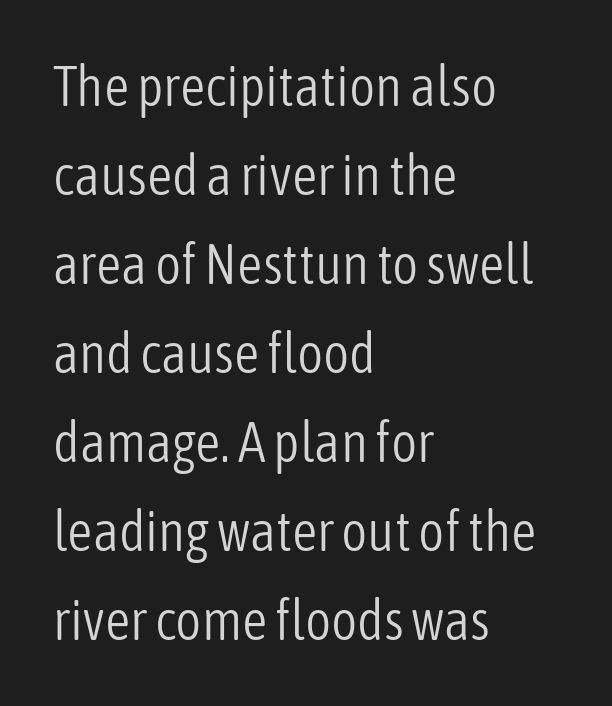
{"serif": "no", "italic": "no", "bold": "no", "weight": "light", "width": "condensed", "stroke_contrast": "low", "x_height": "medium", "monospaced": "no", "underline": "no", "align": "left", "line_spacing": "normal", "line_spacing_ratio": 1.59, "letter_spacing": "normal", "letter_spacing_em": 0.0, "glyph_px": 56}
